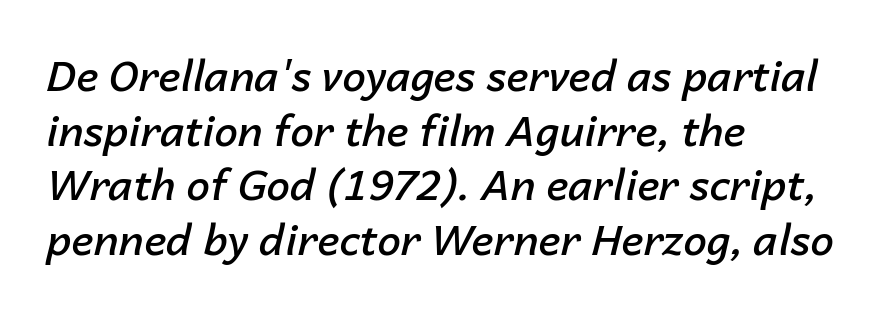
Q: Is the text bold? A: Semi-bold.
Q: Is the text italic (slanted)? A: Yes, it leans right by about 14 degrees.
Q: Is the text underlined? A: No.
Q: How is the paragraph aligned? A: Left-aligned.
Q: Is the spacing between letters normal or unusually wide? A: Normal.
Q: Is the spacing between lines tight, normal or loose? A: Normal.
Q: Width (condensed, normal, or wide)? A: Normal.
Q: Stroke contrast? A: Low.
Q: x-height? A: Medium.
Q: Monospaced? A: No.
